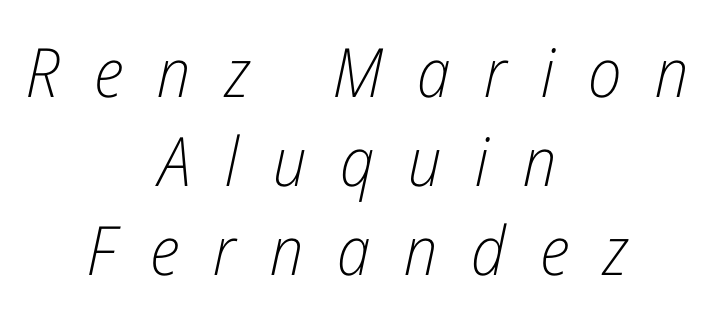
The image shows 68 px light, condensed type, italic (leaning right); set centered, normal line spacing (1.31x), unusually wide letter spacing (+0.5 em), not underlined; low stroke contrast and a medium x-height.
